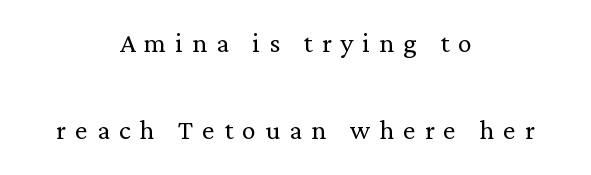
Q: Is the text bold? A: No.
Q: Is the text italic (slanted)? A: No, it is upright.
Q: Is the typeface a serif or a sans-serif typeface? A: Serif.
Q: Is the text underlined? A: No.
Q: How is the paragraph aligned? A: Centered.
Q: Is the spacing between letters normal or unusually wide? A: Unusually wide.
Q: Is the spacing between lines tight, normal or loose? A: Loose.
Q: Width (condensed, normal, or wide)? A: Normal.
Q: Stroke contrast? A: Low.
Q: x-height? A: Medium.
Q: Monospaced? A: No.
